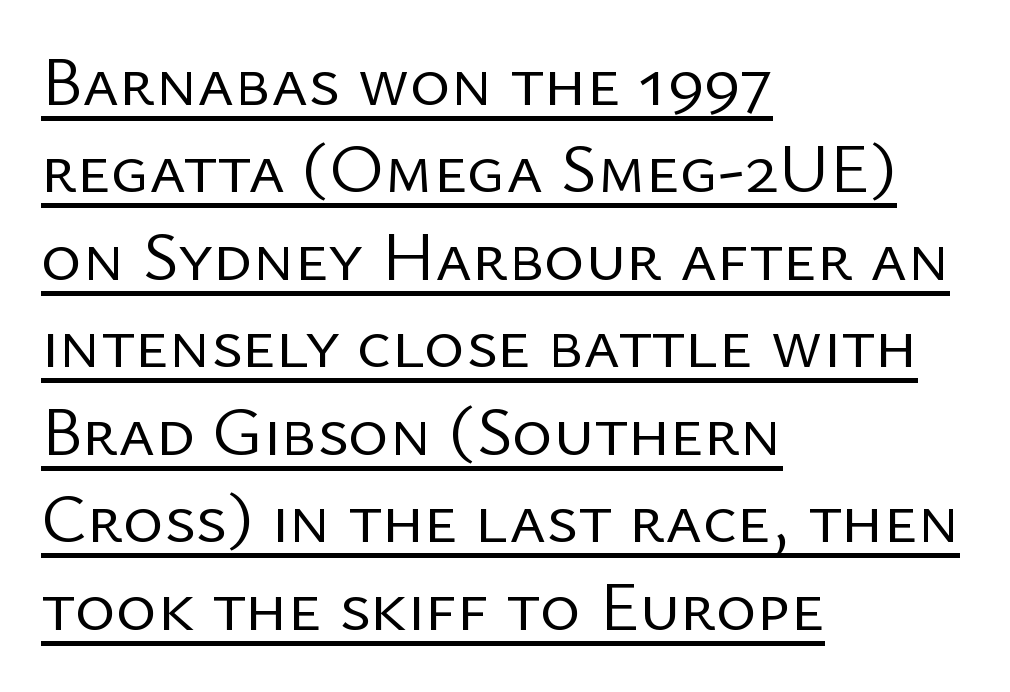
The image shows 70 px regular-weight sans-serif type, upright; set left-aligned, normal line spacing (1.25x), normal letter spacing, underlined; low stroke contrast and a medium x-height.
